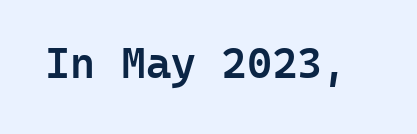
Q: Is the text bold? A: Semi-bold.
Q: Is the text italic (slanted)? A: No, it is upright.
Q: Is the typeface a serif or a sans-serif typeface? A: Sans-serif.
Q: Is the text underlined? A: No.
Q: Is the spacing between letters normal or unusually wide? A: Normal.
Q: Width (condensed, normal, or wide)? A: Normal.
Q: Stroke contrast? A: Low.
Q: x-height? A: Medium.
Q: Monospaced? A: Yes.
